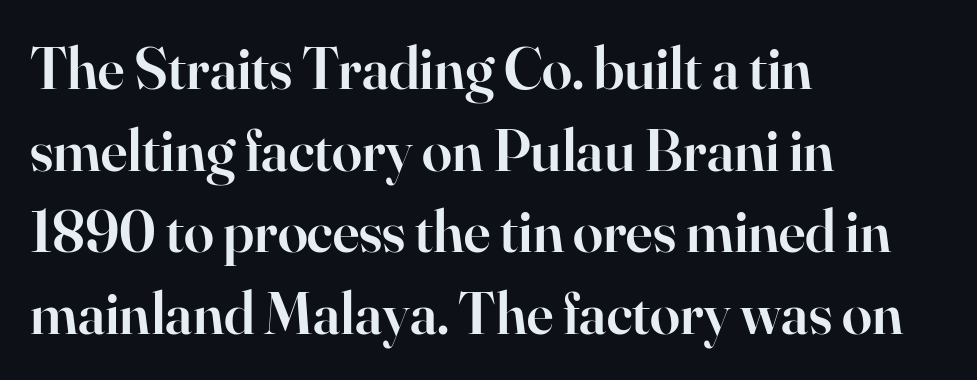
The image shows 60 px semibold serif type, upright; set left-aligned, normal line spacing (1.36x), normal letter spacing, not underlined; high stroke contrast and a small x-height.
